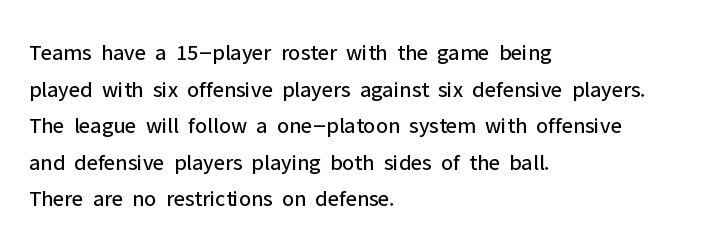
The image shows 23 px text type, upright; set left-aligned, normal line spacing (1.59x), normal letter spacing, not underlined.
